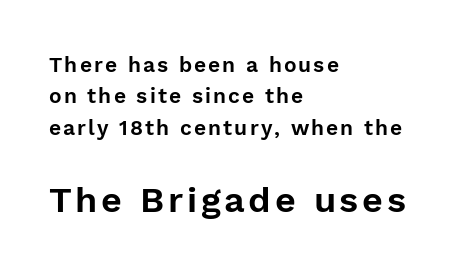
These lines are rendered in a variable-pitch font. Check where the strokes stop: nothing finishes them off — pure sans. Whoever set this chose a conventional vertical rhythm. You can tell it's not italic because the verticals are truly vertical.
